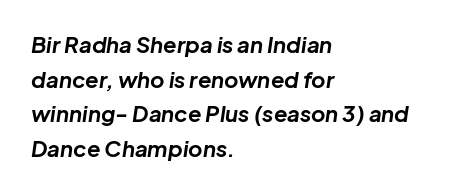
Q: Is the text bold? A: Yes.
Q: Is the text italic (slanted)? A: Yes, it leans right by about 8 degrees.
Q: Is the text underlined? A: No.
Q: How is the paragraph aligned? A: Left-aligned.
Q: Is the spacing between letters normal or unusually wide? A: Normal.
Q: Is the spacing between lines tight, normal or loose? A: Normal.
